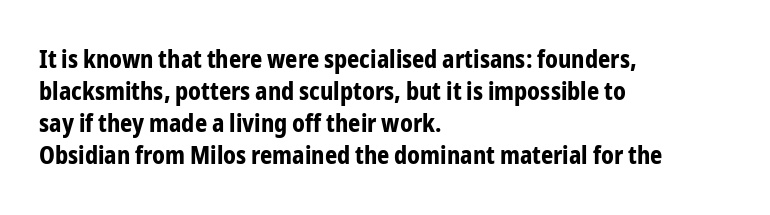
The image shows 24 px bold type, upright; set left-aligned, normal line spacing (1.33x), normal letter spacing, not underlined.
